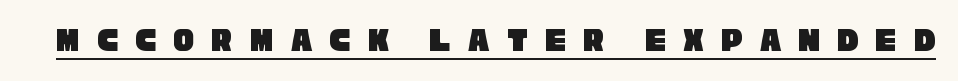
Every word sits above its own underline. These lines are composed in type without serifs. Glyph-to-glyph distance is far greater than everyday printed text. Here the designer chose a conventional face with non-uniform glyph widths.
